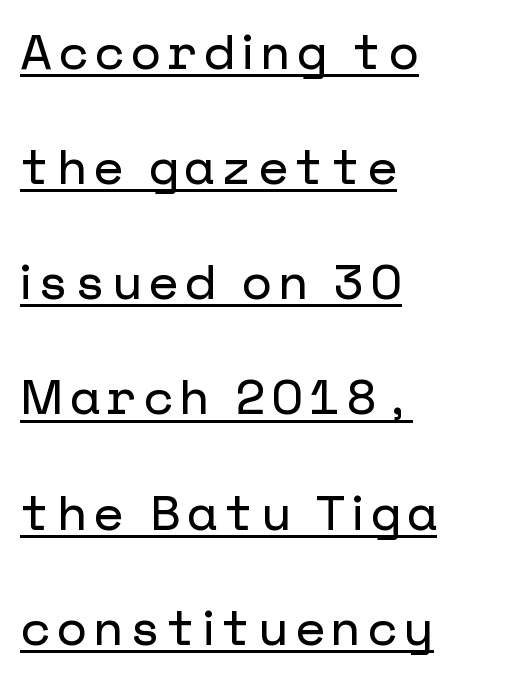
Q: Is the text italic (slanted)? A: No, it is upright.
Q: Is the typeface a serif or a sans-serif typeface? A: Sans-serif.
Q: Is the text underlined? A: Yes.
Q: How is the paragraph aligned? A: Left-aligned.
Q: Is the spacing between lines tight, normal or loose? A: Loose.
Q: Width (condensed, normal, or wide)? A: Normal.
Q: Stroke contrast? A: Low.
Q: x-height? A: Medium.
